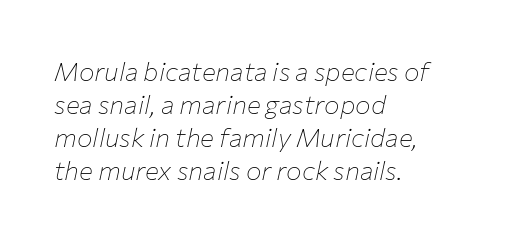
Q: Is the text bold? A: No.
Q: Is the text italic (slanted)? A: Yes, it leans right by about 12 degrees.
Q: Is the text underlined? A: No.
Q: How is the paragraph aligned? A: Left-aligned.
Q: Is the spacing between letters normal or unusually wide? A: Normal.
Q: Is the spacing between lines tight, normal or loose? A: Normal.
